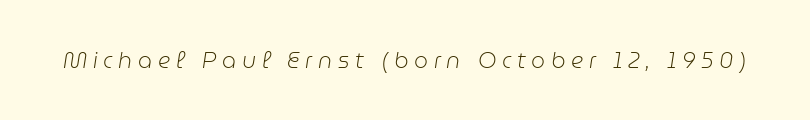
Q: Is the text bold? A: No.
Q: Is the text italic (slanted)? A: Yes, it leans right by about 9 degrees.
Q: Is the text underlined? A: No.
Q: Is the spacing between letters normal or unusually wide? A: Unusually wide.
